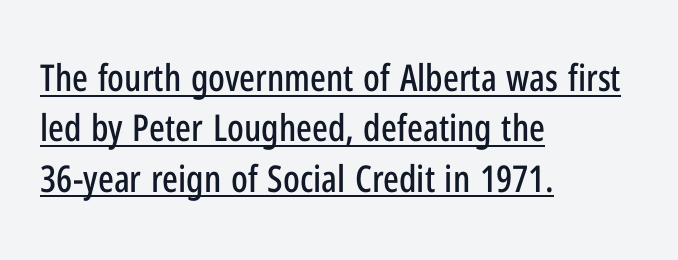
{"serif": "no", "italic": "no", "width": "condensed", "stroke_contrast": "low", "x_height": "medium", "monospaced": "no", "underline": "yes", "align": "left", "line_spacing": "normal", "line_spacing_ratio": 1.36, "letter_spacing": "normal", "letter_spacing_em": 0.0, "glyph_px": 37}
